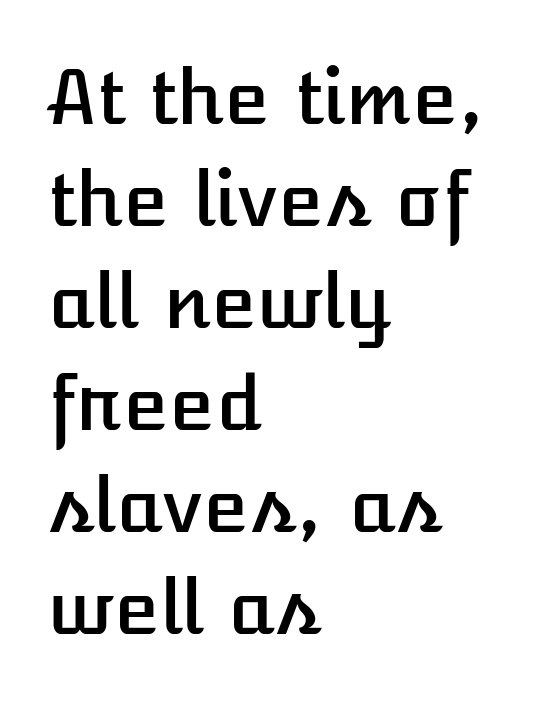
Q: Is the text italic (slanted)? A: No, it is upright.
Q: Is the text underlined? A: No.
Q: How is the paragraph aligned? A: Left-aligned.
Q: Is the spacing between letters normal or unusually wide? A: Normal.
Q: Is the spacing between lines tight, normal or loose? A: Normal.
Q: Width (condensed, normal, or wide)? A: Normal.
Q: Stroke contrast? A: Low.
Q: x-height? A: Medium.
Q: Monospaced? A: No.
